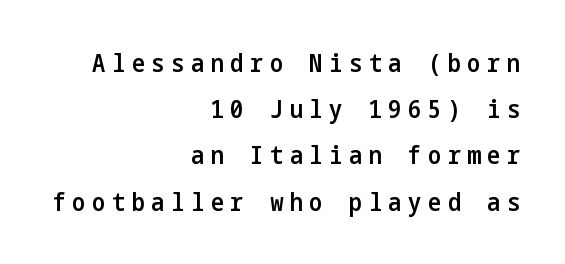
{"italic": "no", "bold": "semi", "underline": "no", "align": "right", "line_spacing_ratio": 1.85, "letter_spacing": "wide", "letter_spacing_em": 0.26, "glyph_px": 25}
